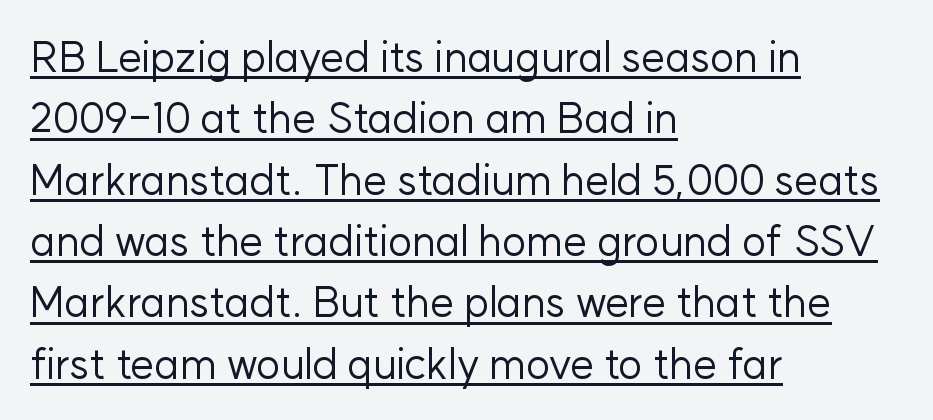
The image shows 42 px regular-weight sans-serif type, upright; set left-aligned, normal line spacing (1.46x), normal letter spacing, underlined; low stroke contrast and a medium x-height.
